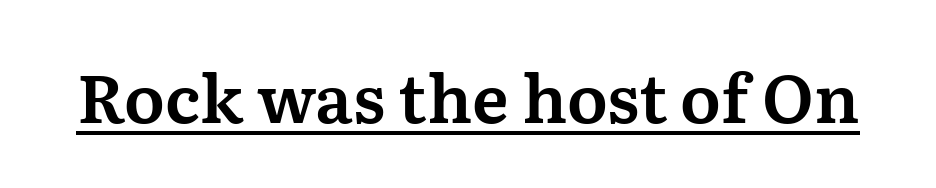
Q: Is the text italic (slanted)? A: No, it is upright.
Q: Is the typeface a serif or a sans-serif typeface? A: Serif.
Q: Is the text underlined? A: Yes.
Q: Is the spacing between letters normal or unusually wide? A: Normal.
Q: Width (condensed, normal, or wide)? A: Normal.
Q: Stroke contrast? A: Medium.
Q: x-height? A: Medium.
Q: Monospaced? A: No.
